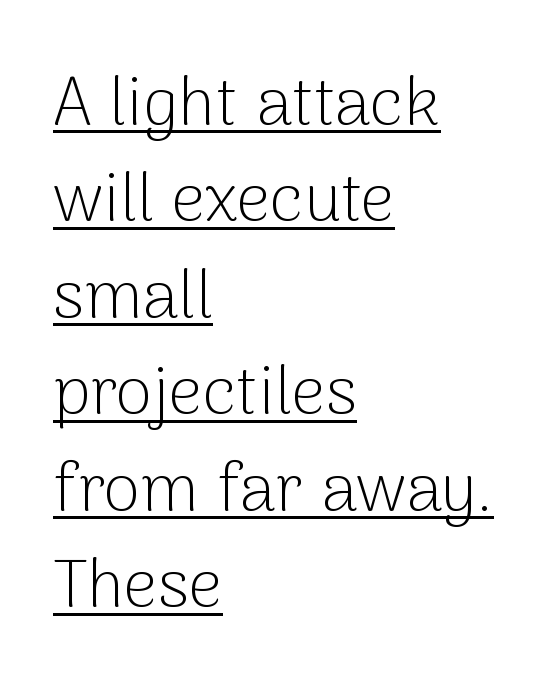
The image shows 67 px light sans-serif type, upright; set left-aligned, normal line spacing (1.44x), normal letter spacing, underlined; low stroke contrast and a medium x-height.
